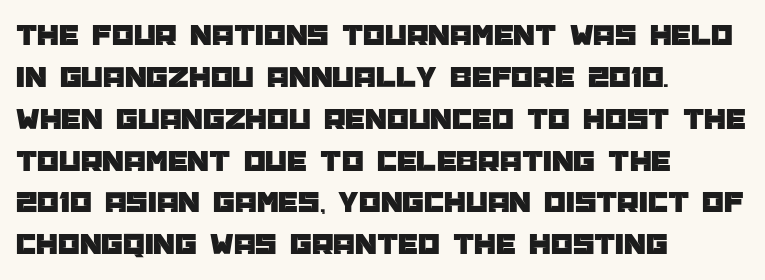
Is this a sans? Yes — the strokes have no serifs. The space between consecutive lines is moderate. No extra tracking has been applied to these lines. The baseline area is clear. Spacing verdict: proportional, widths tailored to each character. Every character sits straight up, as roman type does.
